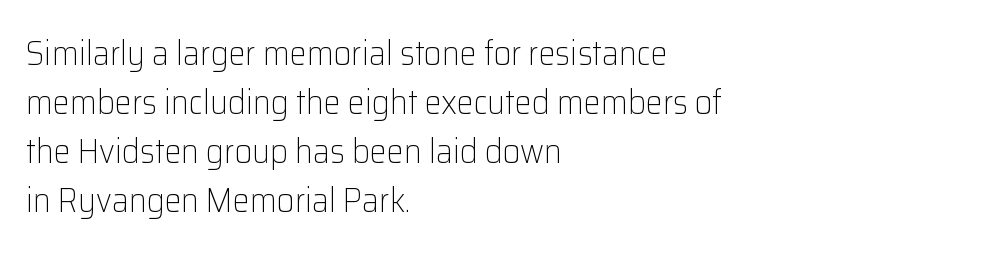
Each letter keeps its own natural width here, so spacing adapts to shape. Has an underline been added? It has not. Nothing unusual about the tracking: characters are spaced as the font intends. Designer's note — italics off, roman on.
